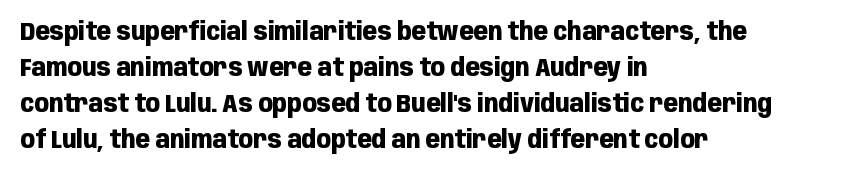
The image shows 24 px bold type, upright; set left-aligned, normal line spacing (1.5x), normal letter spacing, not underlined.
